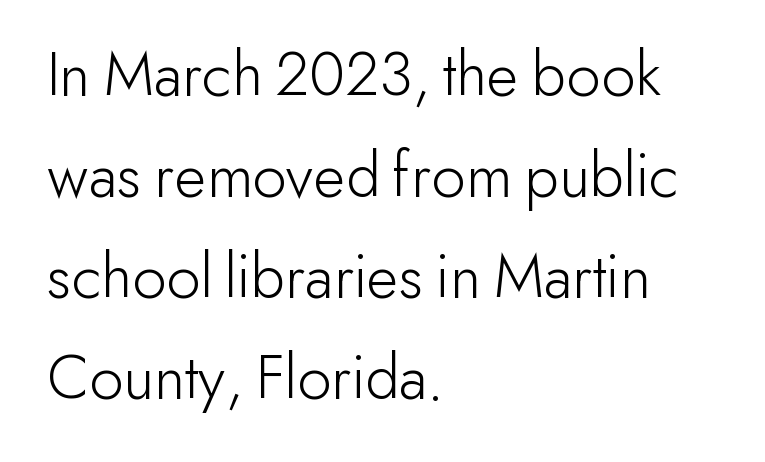
The image shows 66 px light sans-serif type, upright; set left-aligned, normal line spacing (1.53x), normal letter spacing, not underlined; low stroke contrast and a small x-height.
